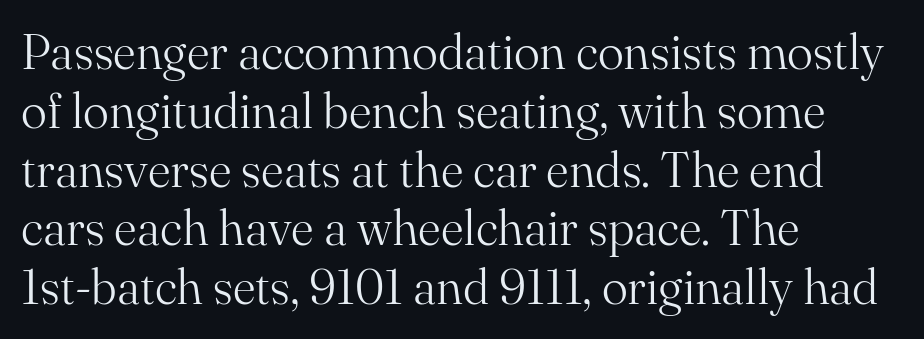
The image shows 49 px light serif type, upright; set left-aligned, line spacing 1.2x, normal letter spacing, not underlined; medium stroke contrast and a small x-height.
